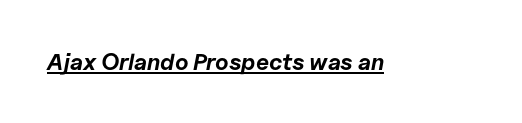
Q: Is the text bold? A: Yes.
Q: Is the text italic (slanted)? A: Yes, it leans right by about 11 degrees.
Q: Is the text underlined? A: Yes.
Q: Is the spacing between letters normal or unusually wide? A: Normal.
